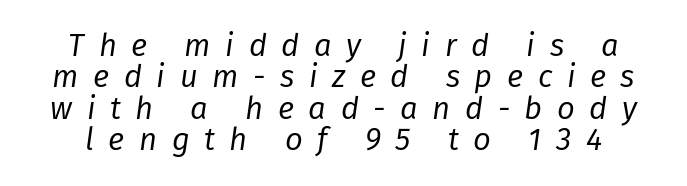
{"italic": "yes", "lean": "right", "slant_degrees": 8, "bold": "no", "weight": "regular", "width": "normal", "stroke_contrast": "low", "x_height": "medium", "monospaced": "no", "underline": "no", "line_spacing": "tight", "line_spacing_ratio": 1.01, "letter_spacing": "wide", "letter_spacing_em": 0.47, "glyph_px": 31}
